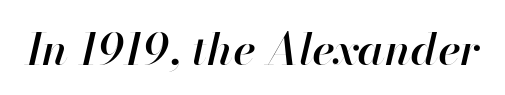
The image shows 44 px semibold type, italic (leaning right); set normal letter spacing, not underlined; high stroke contrast and a small x-height.
